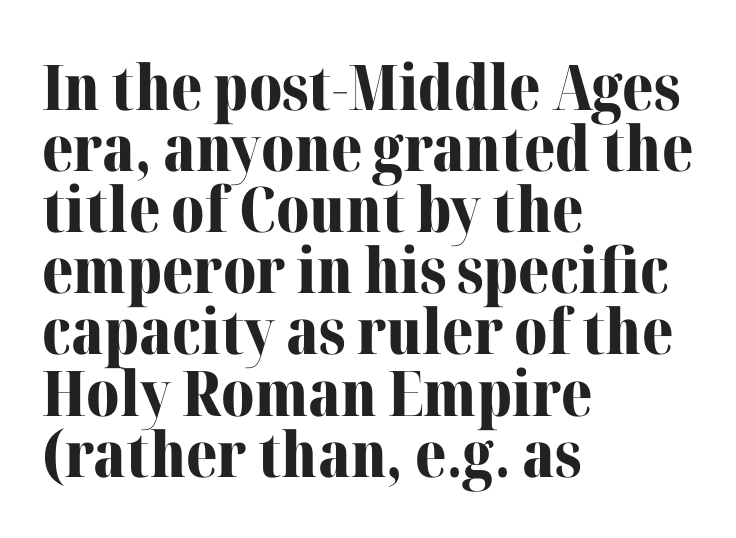
Q: Is the text bold? A: Yes.
Q: Is the text italic (slanted)? A: No, it is upright.
Q: Is the typeface a serif or a sans-serif typeface? A: Serif.
Q: Is the text underlined? A: No.
Q: How is the paragraph aligned? A: Left-aligned.
Q: Is the spacing between letters normal or unusually wide? A: Normal.
Q: Is the spacing between lines tight, normal or loose? A: Tight.
Q: Width (condensed, normal, or wide)? A: Normal.
Q: Stroke contrast? A: Medium.
Q: x-height? A: Medium.
Q: Monospaced? A: No.
